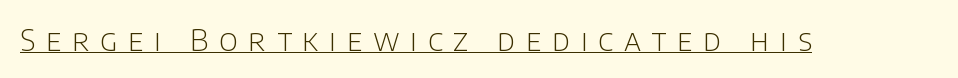
Inter-character spacing is expanded well beyond the font's built-in metrics. Has an underline been added? It has. The face used here is proportionally spaced, like ordinary book or web type. Heaviness? Minimal to ordinary, like unemphasized prose. A typesetter would mark this as roman, not italic.
